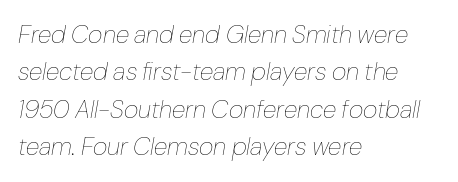
{"italic": "yes", "lean": "right", "slant_degrees": 10, "bold": "no", "underline": "no", "align": "left", "line_spacing": "normal", "line_spacing_ratio": 1.5, "letter_spacing": "normal", "letter_spacing_em": 0.0, "glyph_px": 25}
